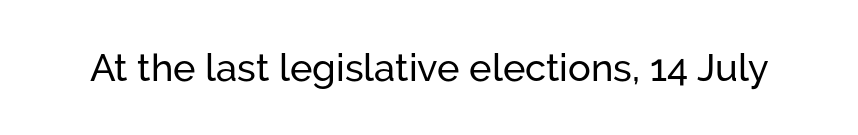
Q: Is the text italic (slanted)? A: No, it is upright.
Q: Is the typeface a serif or a sans-serif typeface? A: Sans-serif.
Q: Is the text underlined? A: No.
Q: Is the spacing between letters normal or unusually wide? A: Normal.
Q: Width (condensed, normal, or wide)? A: Normal.
Q: Stroke contrast? A: Low.
Q: x-height? A: Medium.
Q: Monospaced? A: No.
